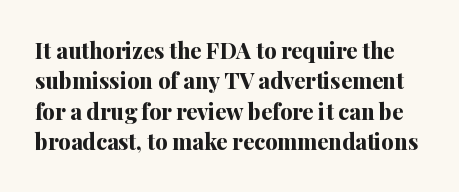
The image shows 22 px bold type, upright; set normal line spacing (1.38x), normal letter spacing, not underlined.
